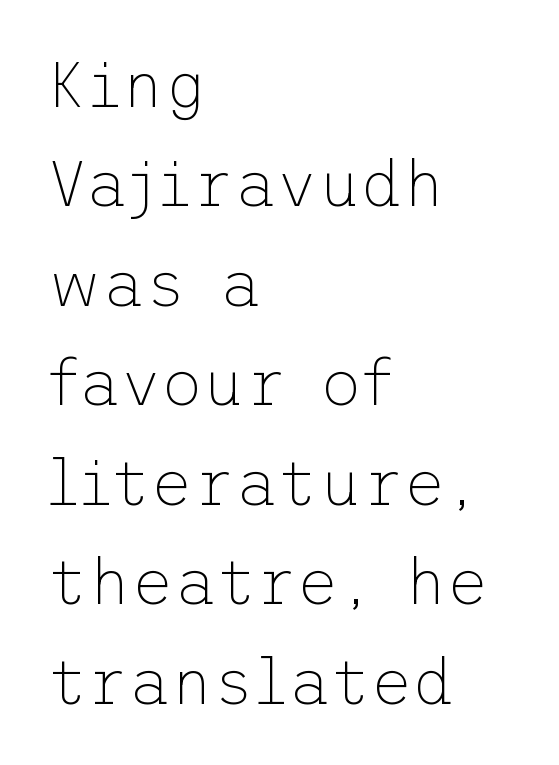
One-word summary of the alignment: left. The characters display no serif detailing; their extremities are plain. The letters stand straight up with perfectly vertical stems. Just letters on the line, the space beneath them empty. Default kerning and tracking; the words read as compact shapes.
